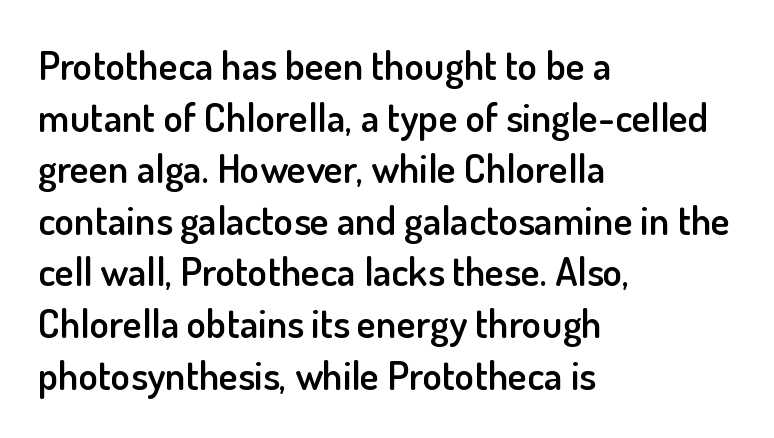
{"serif": "no", "italic": "no", "bold": "semi", "weight": "semibold", "width": "normal", "stroke_contrast": "low", "x_height": "small", "monospaced": "no", "underline": "no", "align": "left", "line_spacing": "normal", "line_spacing_ratio": 1.29, "letter_spacing": "normal", "letter_spacing_em": 0.0, "glyph_px": 40}
